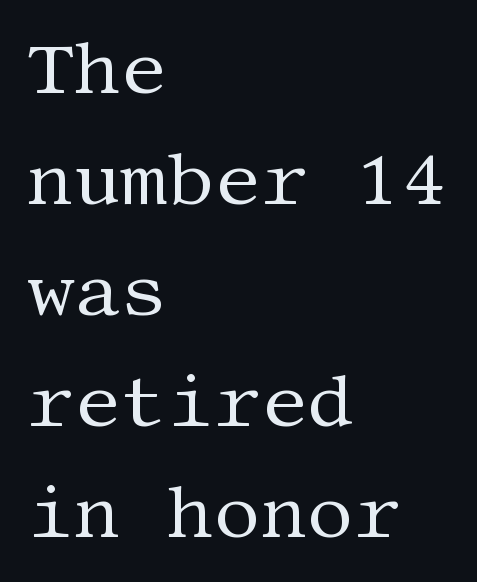
Q: Is the text bold? A: No.
Q: Is the text italic (slanted)? A: No, it is upright.
Q: Is the typeface a serif or a sans-serif typeface? A: Serif.
Q: Is the text underlined? A: No.
Q: How is the paragraph aligned? A: Left-aligned.
Q: Is the spacing between letters normal or unusually wide? A: Normal.
Q: Is the spacing between lines tight, normal or loose? A: Normal.
Q: Width (condensed, normal, or wide)? A: Normal.
Q: Stroke contrast? A: Medium.
Q: x-height? A: Large.
